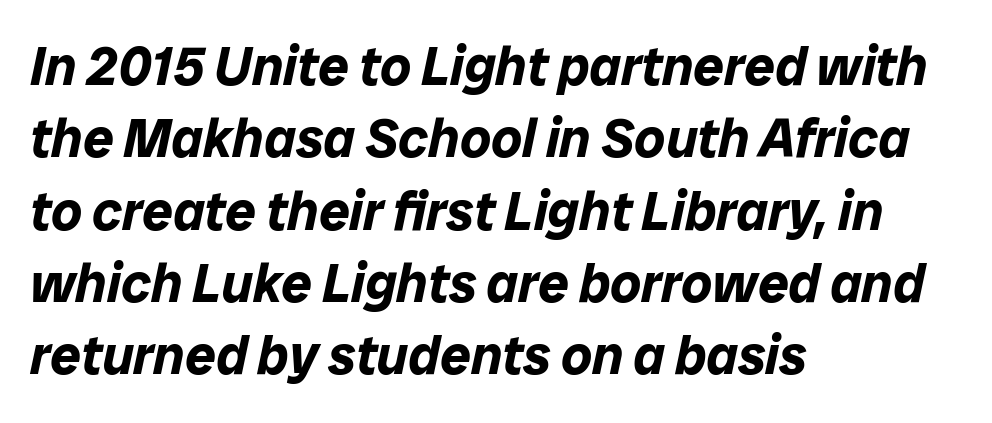
Q: Is the text bold? A: Yes.
Q: Is the text italic (slanted)? A: Yes, it leans right by about 12 degrees.
Q: Is the text underlined? A: No.
Q: How is the paragraph aligned? A: Left-aligned.
Q: Is the spacing between letters normal or unusually wide? A: Normal.
Q: Is the spacing between lines tight, normal or loose? A: Normal.
Q: Width (condensed, normal, or wide)? A: Normal.
Q: Stroke contrast? A: Low.
Q: x-height? A: Medium.
Q: Monospaced? A: No.
